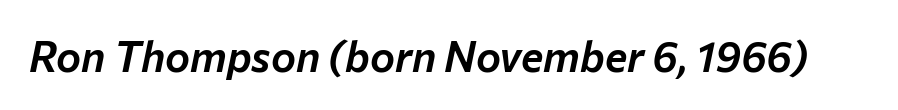
{"italic": "yes", "lean": "right", "slant_degrees": 12, "width": "normal", "stroke_contrast": "low", "x_height": "medium", "monospaced": "no", "underline": "no", "letter_spacing": "normal", "letter_spacing_em": 0.0, "glyph_px": 42}
